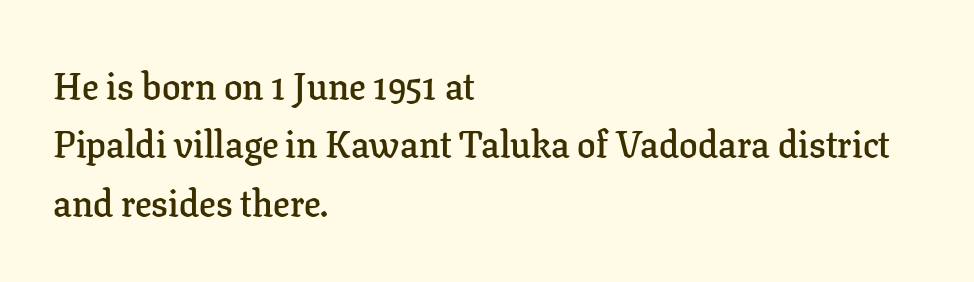
Q: Is the text bold? A: Semi-bold.
Q: Is the text italic (slanted)? A: No, it is upright.
Q: Is the typeface a serif or a sans-serif typeface? A: Serif.
Q: Is the text underlined? A: No.
Q: How is the paragraph aligned? A: Left-aligned.
Q: Is the spacing between letters normal or unusually wide? A: Normal.
Q: Is the spacing between lines tight, normal or loose? A: Normal.
Q: Width (condensed, normal, or wide)? A: Normal.
Q: Stroke contrast? A: Low.
Q: x-height? A: Medium.
Q: Monospaced? A: No.
